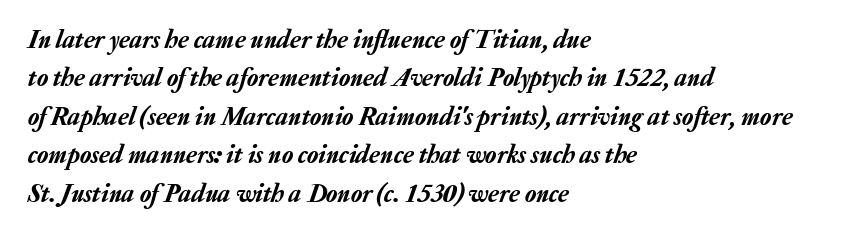
The image shows 26 px text type, italic (leaning right); set left-aligned, normal line spacing (1.48x), normal letter spacing, not underlined.
